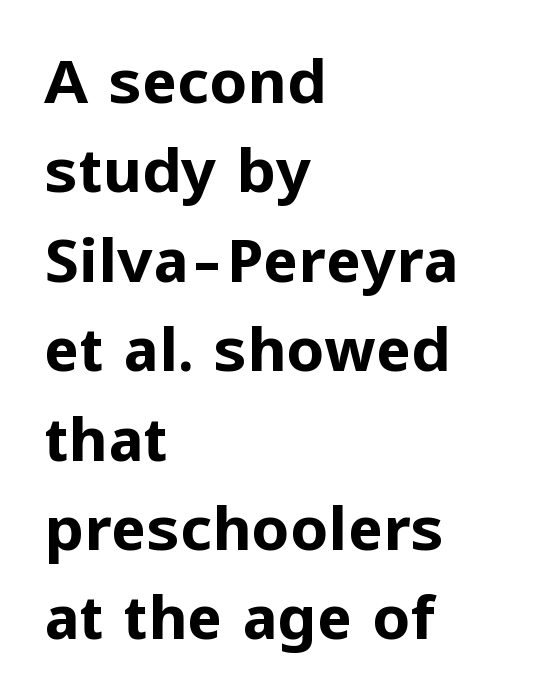
The letters advance in unequal steps, a hallmark of proportional type. Each new line begins a customary step beneath the previous one. Posture: vertical. A clean baseline with only descenders dipping below it. Compared with an ordinary text face, these strokes are far heavier — a full bold.
